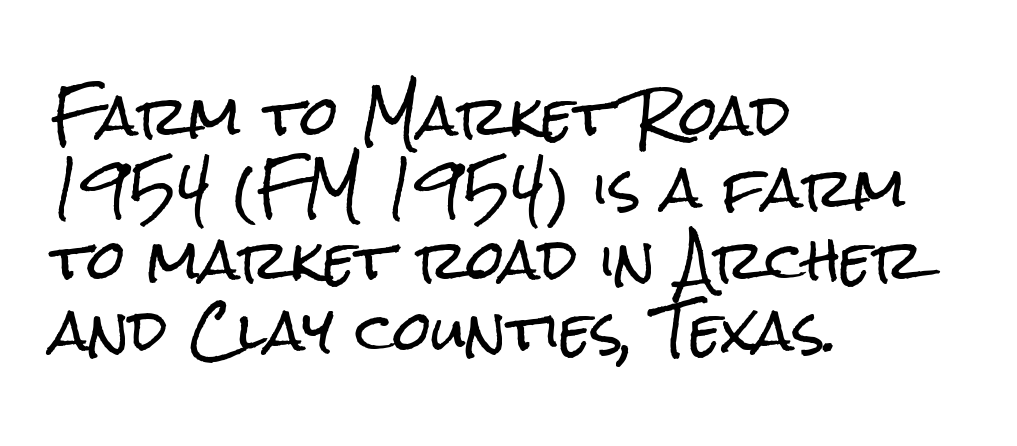
Default kerning and tracking; the words read as compact shapes. The string is rendered with underlining switched off. Each line starts at the same left margin while the right side varies. Honestly, the row spacing looks completely unremarkable. Posture: straight, roman, zero tilt.
